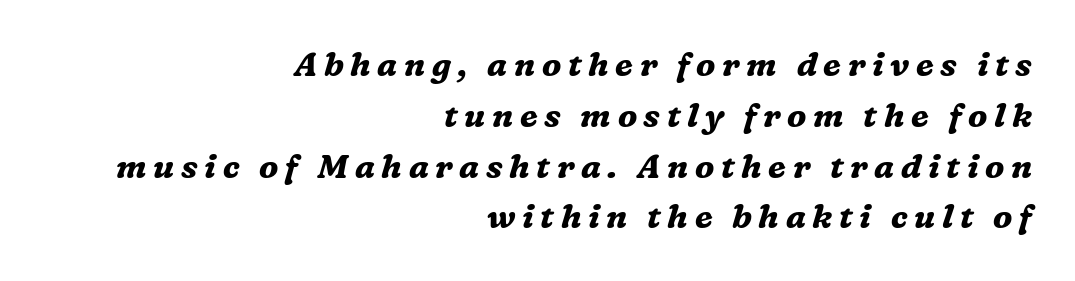
The image shows 33 px bold serif type, italic (leaning right); set right-aligned, normal line spacing (1.54x), unusually wide letter spacing (+0.2 em), not underlined; medium stroke contrast and a medium x-height.
